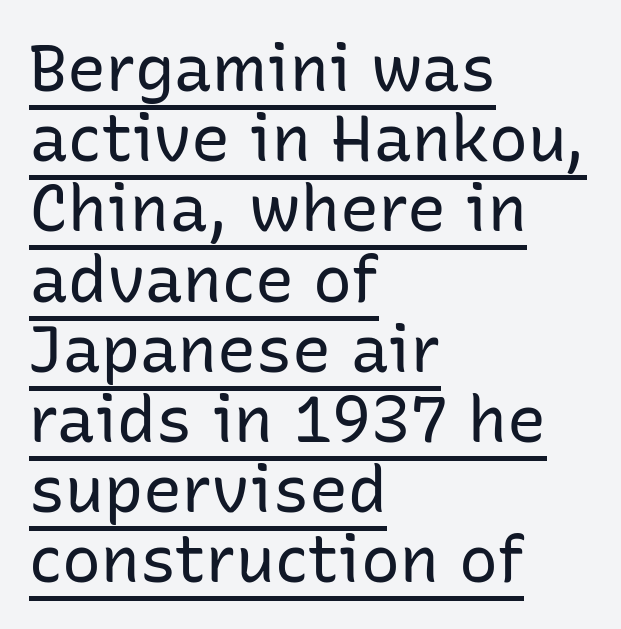
{"serif": "no", "italic": "no", "bold": "no", "weight": "regular", "width": "normal", "stroke_contrast": "low", "x_height": "medium", "monospaced": "no", "underline": "yes", "align": "left", "line_spacing": "tight", "line_spacing_ratio": 1.08, "letter_spacing": "normal", "letter_spacing_em": 0.0, "glyph_px": 65}
